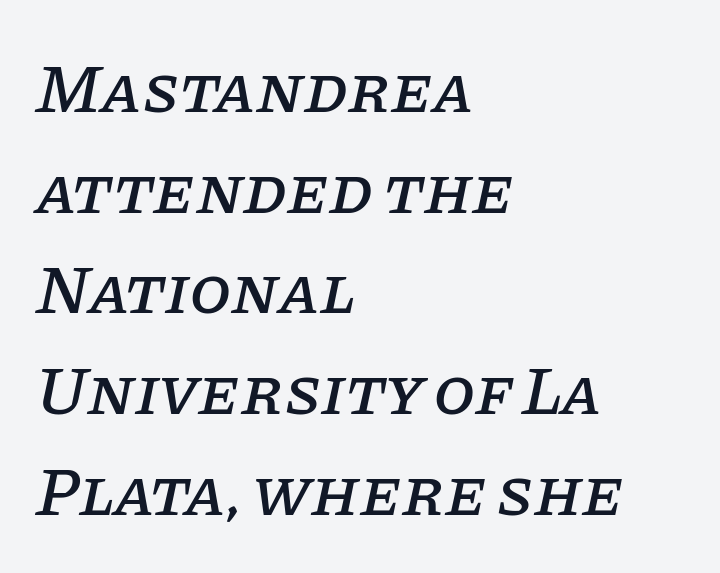
Q: Is the text italic (slanted)? A: Yes, it leans right by about 11 degrees.
Q: Is the typeface a serif or a sans-serif typeface? A: Serif.
Q: Is the text underlined? A: No.
Q: How is the paragraph aligned? A: Left-aligned.
Q: Is the spacing between letters normal or unusually wide? A: Normal.
Q: Is the spacing between lines tight, normal or loose? A: Normal.
Q: Width (condensed, normal, or wide)? A: Normal.
Q: Stroke contrast? A: Low.
Q: x-height? A: Large.
Q: Monospaced? A: No.
